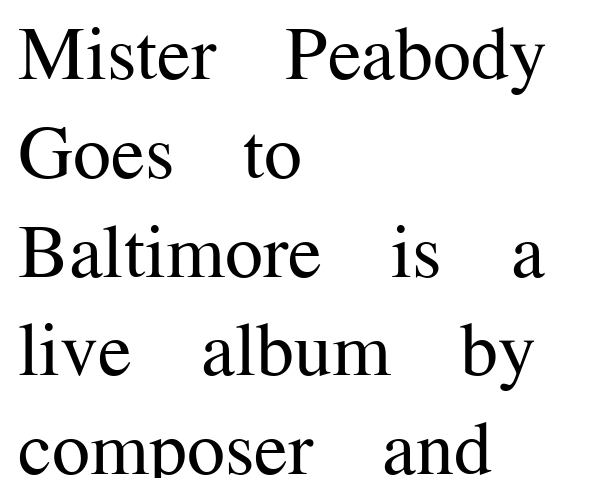
The image shows 76 px regular-weight serif type, upright; set left-aligned, normal line spacing (1.3x), normal letter spacing, not underlined; medium stroke contrast and a medium x-height.
